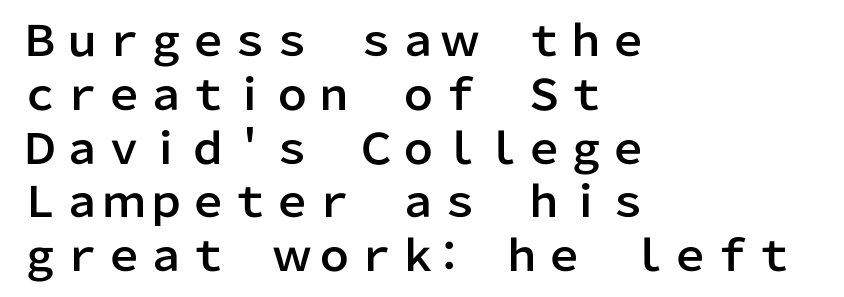
{"serif": "no", "italic": "no", "width": "normal", "stroke_contrast": "low", "x_height": "medium", "monospaced": "no", "underline": "no", "align": "left", "line_spacing": "normal", "line_spacing_ratio": 1.28, "letter_spacing": "normal", "letter_spacing_em": 0.0, "glyph_px": 42}
